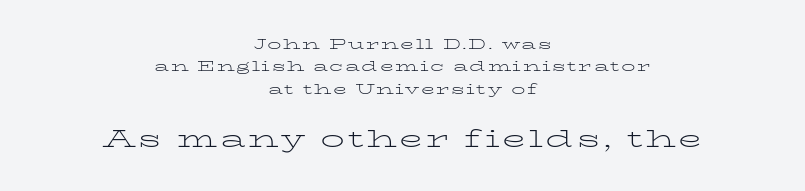
The image shows 24 px text type, upright; set centered, normal line spacing (1.59x), not underlined; the second (bottom) block is 1.71x larger.
